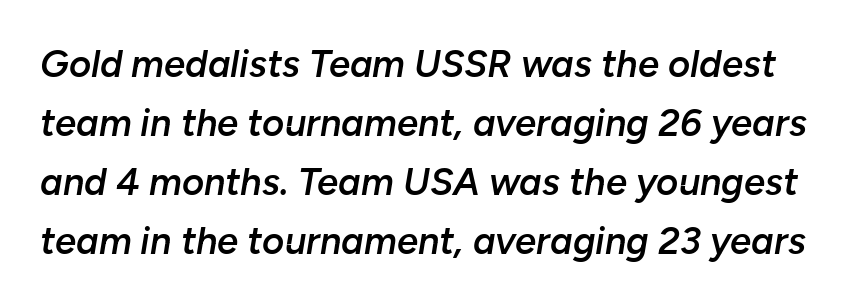
The image shows 38 px semibold type, italic (leaning right); set normal line spacing (1.55x), normal letter spacing, not underlined; low stroke contrast and a medium x-height.
